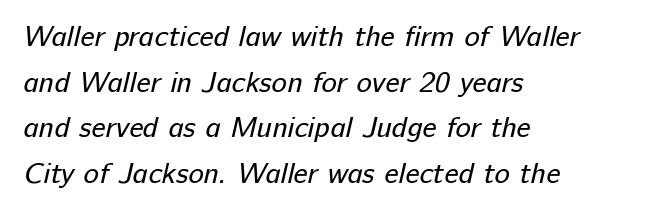
Q: Is the text bold? A: No.
Q: Is the typeface a serif or a sans-serif typeface? A: Sans-serif.
Q: Is the text underlined? A: No.
Q: How is the paragraph aligned? A: Left-aligned.
Q: Is the spacing between letters normal or unusually wide? A: Normal.
Q: Is the spacing between lines tight, normal or loose? A: Normal.
Q: Width (condensed, normal, or wide)? A: Normal.
Q: Stroke contrast? A: Low.
Q: x-height? A: Medium.
Q: Monospaced? A: No.
